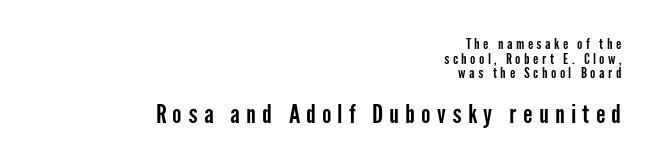
{"italic": "no", "underline": "no", "align": "right", "line_spacing": "tight", "line_spacing_ratio": 1.04, "letter_spacing": "wide", "letter_spacing_em": 0.25, "larger_block": "second", "size_ratio": 1.79, "glyph_px": 25}
